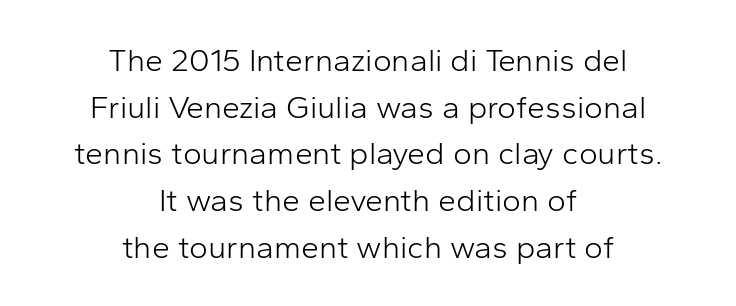
Look at the bottom of the vertical strokes: they stop flat, with no serifs. The leading is moderate, giving the passage an even texture. Standard letterfit; no display-style spreading of the glyphs. These lines are rendered in a variable-pitch font. The face looks like a standard text weight, possibly lighter.
